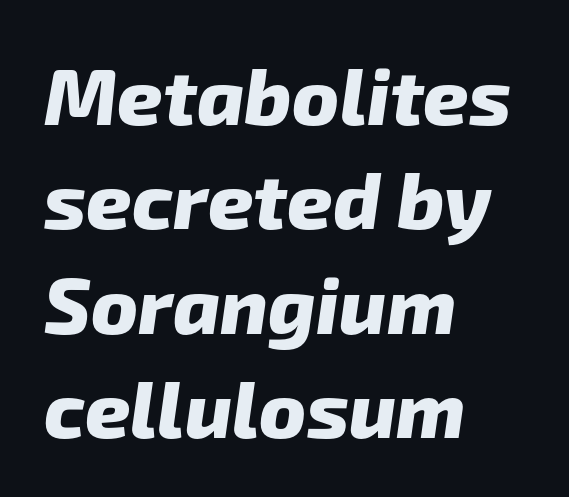
The image shows 79 px heavy sans-serif type; set left-aligned, normal line spacing (1.32x), normal letter spacing, not underlined; low stroke contrast and a medium x-height.
